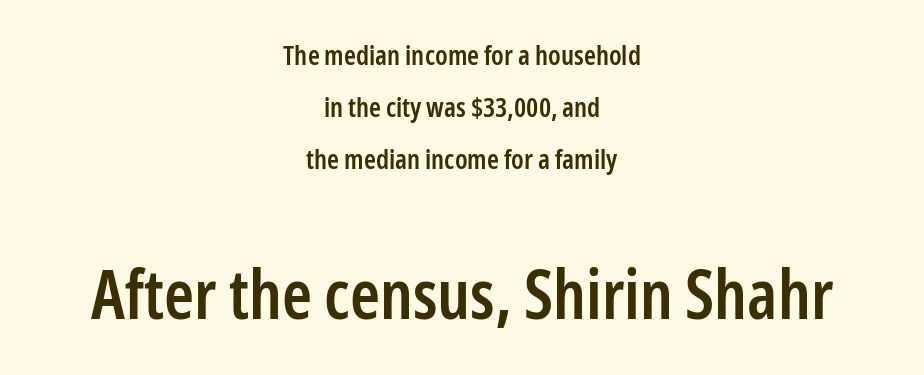
Q: Is the text bold? A: Semi-bold.
Q: Is the text italic (slanted)? A: No, it is upright.
Q: Is the typeface a serif or a sans-serif typeface? A: Sans-serif.
Q: Is the text underlined? A: No.
Q: How is the paragraph aligned? A: Centered.
Q: Is the spacing between letters normal or unusually wide? A: Normal.
Q: Is the spacing between lines tight, normal or loose? A: Loose.
Q: Which block of text is set in a larger size, the first (top) or the second (bottom)? A: The second (bottom) one.
Q: Width (condensed, normal, or wide)? A: Condensed.
Q: Stroke contrast? A: Low.
Q: x-height? A: Medium.
Q: Monospaced? A: No.
